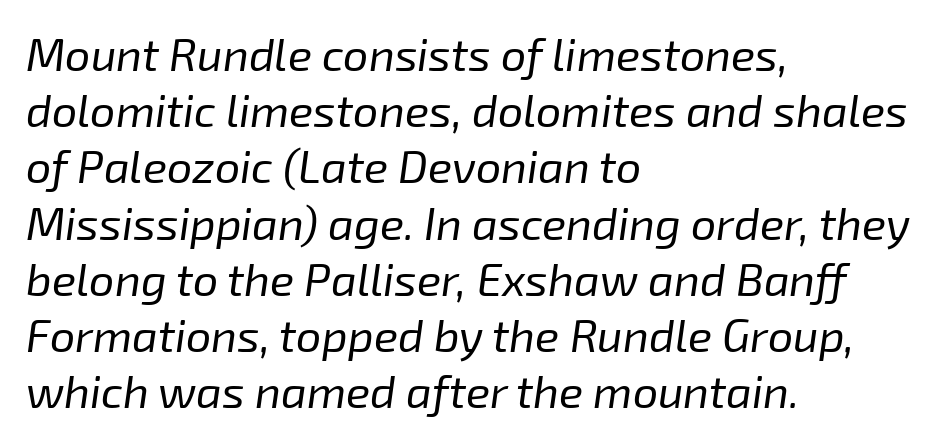
The image shows 45 px regular-weight type, italic (leaning right); set left-aligned, normal line spacing (1.25x), normal letter spacing, not underlined; low stroke contrast and a medium x-height.
